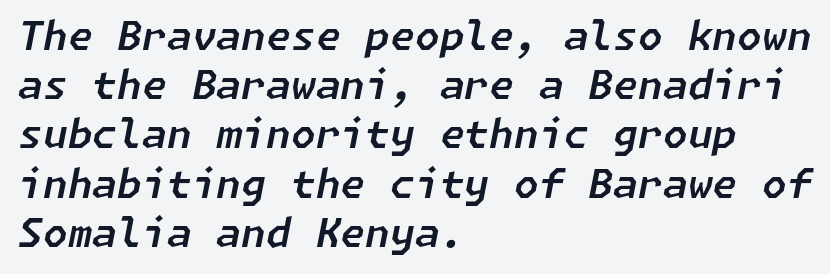
{"italic": "yes", "lean": "right", "slant_degrees": 11, "width": "normal", "stroke_contrast": "low", "x_height": "medium", "underline": "no", "align": "left", "line_spacing_ratio": 1.23, "letter_spacing": "normal", "letter_spacing_em": 0.0, "glyph_px": 40}
